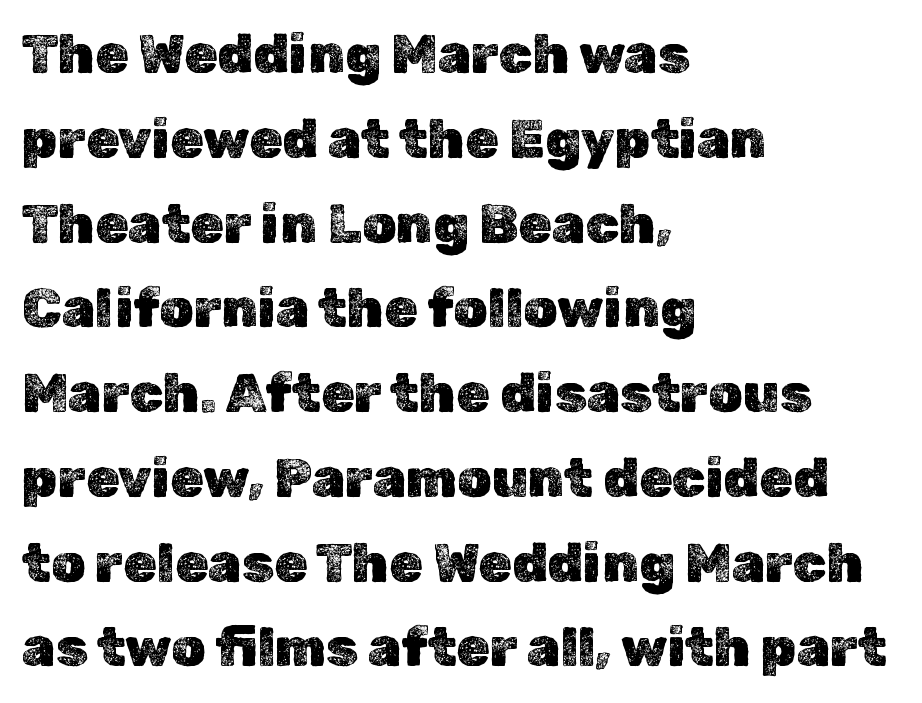
The image shows 54 px text type, upright; set left-aligned, normal line spacing (1.57x), normal letter spacing, not underlined; a medium x-height.
